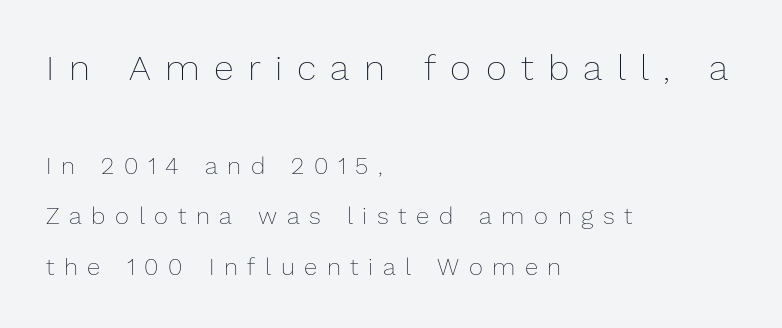
The image shows 36 px thin type, upright; set left-aligned, loose line spacing (2.11x), unusually wide letter spacing (+0.4 em), not underlined; the first (top) block is 1.5x larger; low stroke contrast and a medium x-height.
